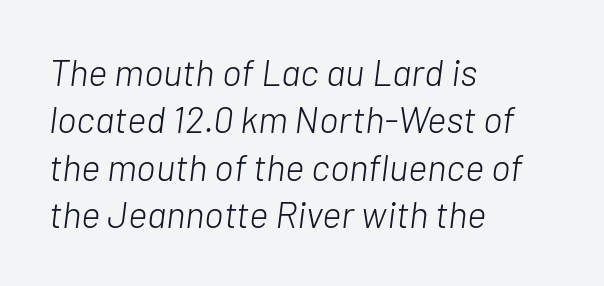
The image shows 37 px light type, italic (leaning right); set left-aligned, normal line spacing (1.28x), normal letter spacing, not underlined; low stroke contrast and a medium x-height.
